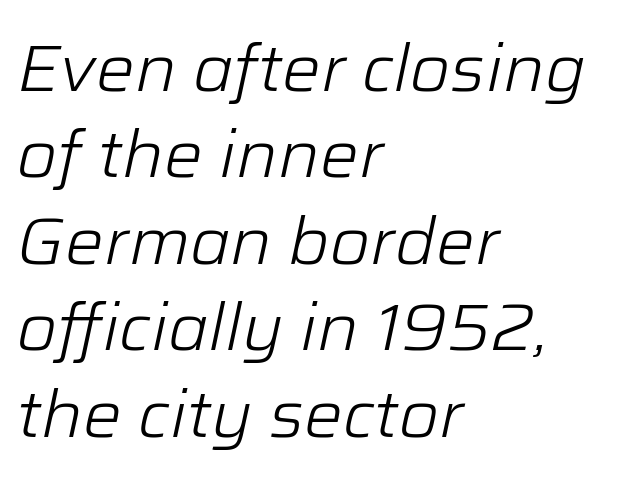
Vertically, the passage feels balanced, rows spaced as you'd expect. Stroke mass is kept to a normal reading level or below. Slant detected: the letters are inclined. One-word summary of the alignment: left. Quick note: underline off.
